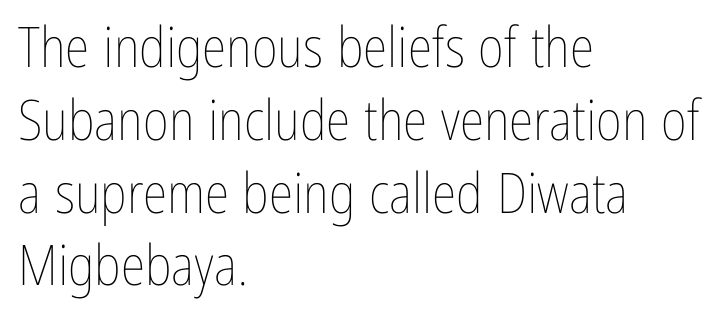
{"italic": "no", "bold": "no", "weight": "thin", "width": "condensed", "stroke_contrast": "low", "x_height": "medium", "monospaced": "no", "underline": "no", "align": "left", "line_spacing": "normal", "line_spacing_ratio": 1.3, "letter_spacing": "normal", "letter_spacing_em": 0.0, "glyph_px": 56}
